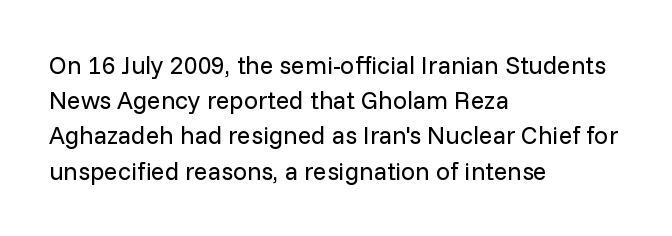
{"italic": "no", "bold": "no", "underline": "no", "align": "left", "line_spacing": "normal", "line_spacing_ratio": 1.41, "letter_spacing": "normal", "letter_spacing_em": 0.0, "glyph_px": 25}
